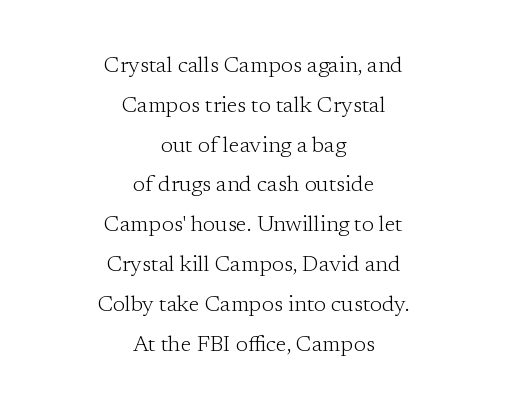
{"italic": "no", "bold": "no", "underline": "no", "align": "center", "line_spacing_ratio": 1.81, "letter_spacing": "normal", "letter_spacing_em": 0.0, "glyph_px": 22}
